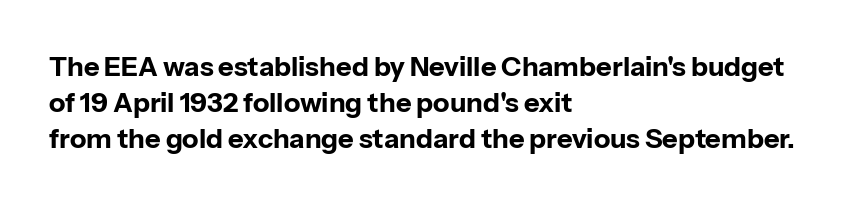
{"italic": "no", "bold": "yes", "underline": "no", "align": "left", "line_spacing": "normal", "line_spacing_ratio": 1.34, "letter_spacing": "normal", "letter_spacing_em": 0.0, "glyph_px": 27}
